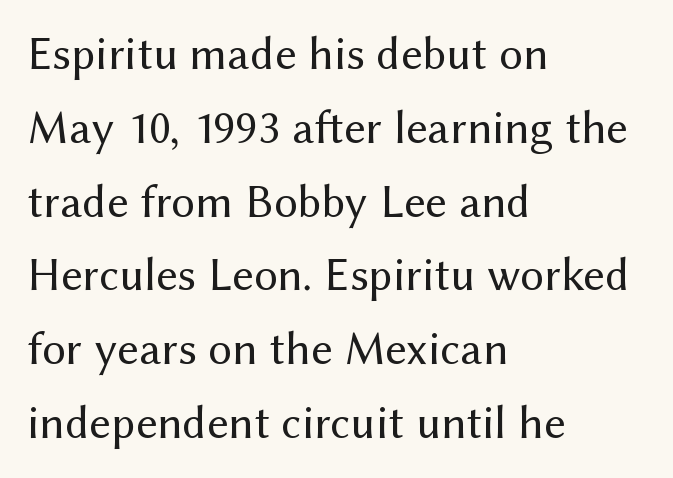
{"serif": "no", "italic": "no", "bold": "no", "weight": "regular", "width": "normal", "stroke_contrast": "medium", "x_height": "medium", "monospaced": "no", "underline": "no", "align": "left", "line_spacing": "normal", "line_spacing_ratio": 1.57, "letter_spacing": "normal", "letter_spacing_em": 0.0, "glyph_px": 47}
